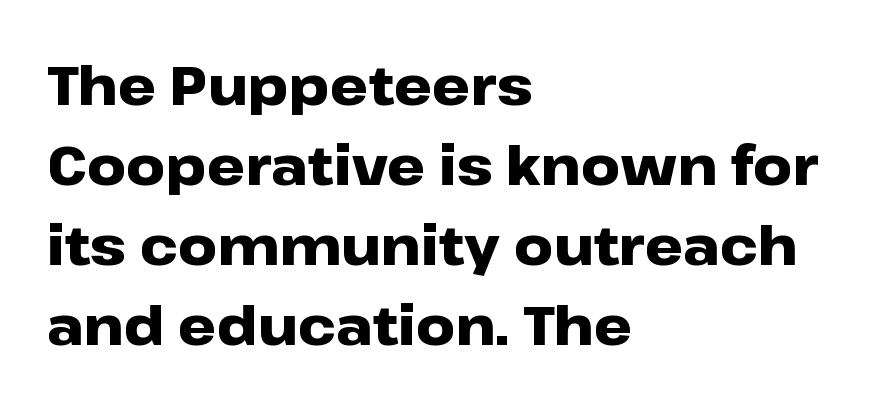
The image shows 54 px heavy, wide sans-serif type, upright; set left-aligned, normal line spacing (1.48x), normal letter spacing, not underlined; low stroke contrast and a medium x-height.
